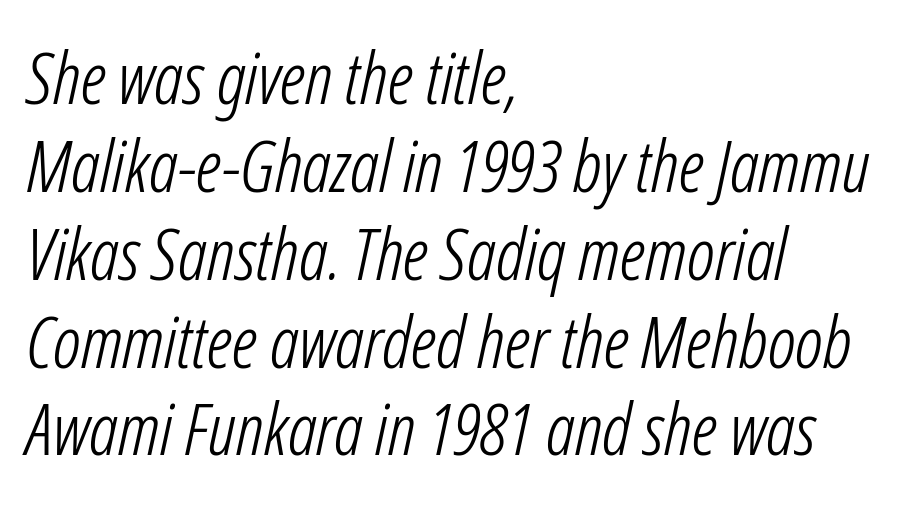
{"italic": "yes", "lean": "right", "slant_degrees": 12, "bold": "no", "weight": "light", "width": "condensed", "stroke_contrast": "low", "x_height": "medium", "monospaced": "no", "underline": "no", "align": "left", "line_spacing_ratio": 1.22, "letter_spacing": "normal", "letter_spacing_em": 0.0, "glyph_px": 72}
